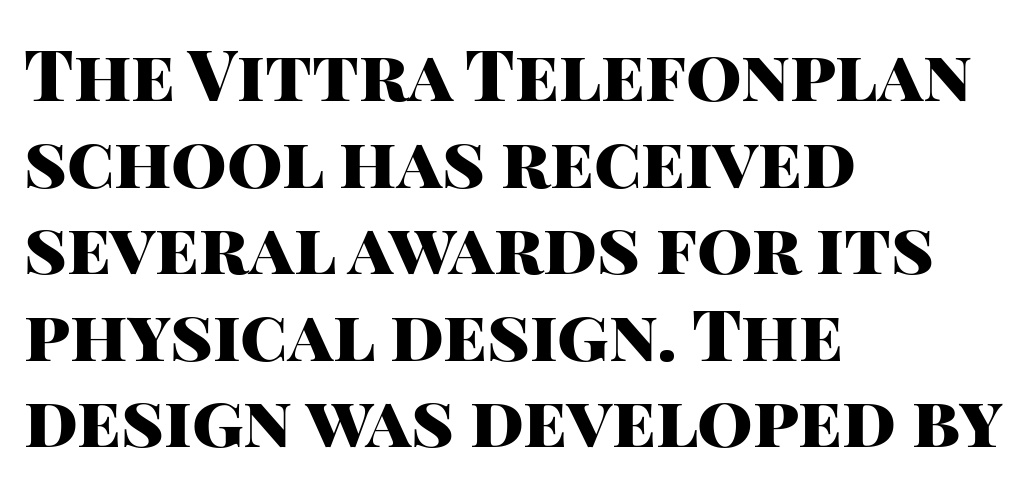
The image shows 71 px heavy sans-serif type, upright; set left-aligned, line spacing 1.22x, normal letter spacing, not underlined; high stroke contrast and a large x-height.
